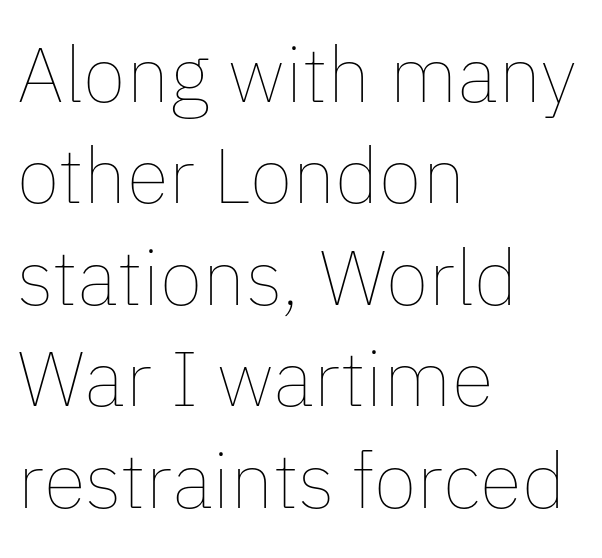
All the whitespace from short lines collects on the right. A typesetter would mark this as roman, not italic. Caption: standard tracking, unaltered. Words float on clear page, feet unadorned. The strokes are not fattened; the text isn't bold.
